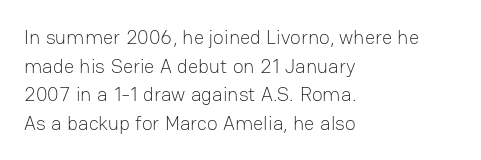
Q: Is the text bold? A: No.
Q: Is the text italic (slanted)? A: No, it is upright.
Q: Is the text underlined? A: No.
Q: How is the paragraph aligned? A: Left-aligned.
Q: Is the spacing between letters normal or unusually wide? A: Normal.
Q: Is the spacing between lines tight, normal or loose? A: Normal.
